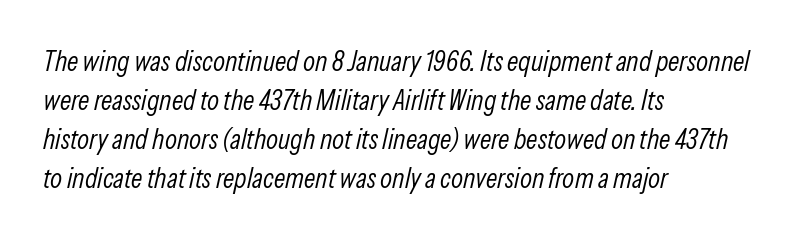
{"italic": "yes", "lean": "right", "slant_degrees": 13, "bold": "no", "weight": "light", "width": "condensed", "stroke_contrast": "low", "x_height": "medium", "monospaced": "no", "underline": "no", "align": "left", "line_spacing": "normal", "line_spacing_ratio": 1.39, "letter_spacing": "normal", "letter_spacing_em": 0.0, "glyph_px": 28}
